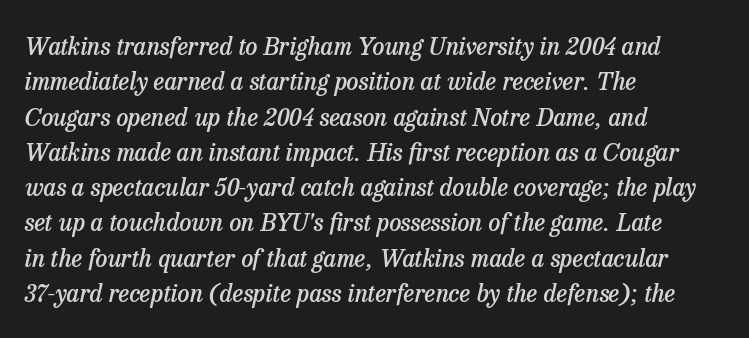
The image shows 24 px text type, italic (leaning right); set left-aligned, normal line spacing (1.47x), normal letter spacing, not underlined.
